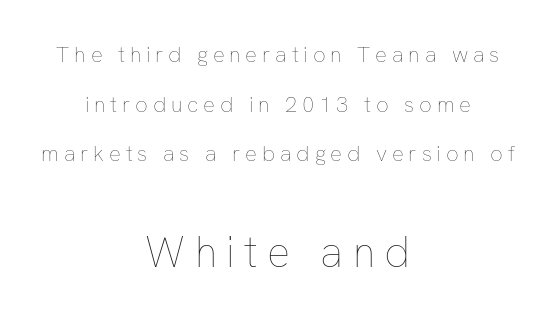
Unmarked baselines from the first word to the last. Display-style spreading of the glyphs; the letterfit is very open. Unbolded letterforms with no extra heft. This is the regular roman posture of the typeface.
